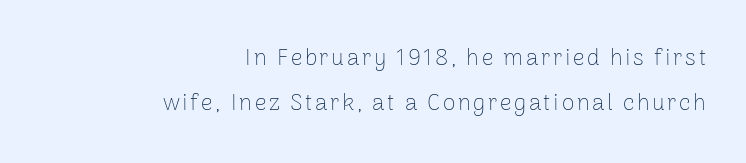
Q: Is the text bold? A: No.
Q: Is the text italic (slanted)? A: No, it is upright.
Q: Is the text underlined? A: No.
Q: How is the paragraph aligned? A: Right-aligned.
Q: Is the spacing between lines tight, normal or loose? A: Loose.
